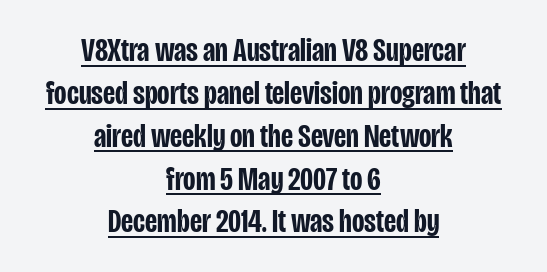
Does extra space separate the letters? No, they use regular spacing. The lettering is marked with a stroke running underneath it. Notice how the passage keeps no hard edge, just a central spine. The leading is moderate, giving the passage an even texture. These lines were composed using upright roman letters. Do the characters align in a grid? No, the font is proportional.
